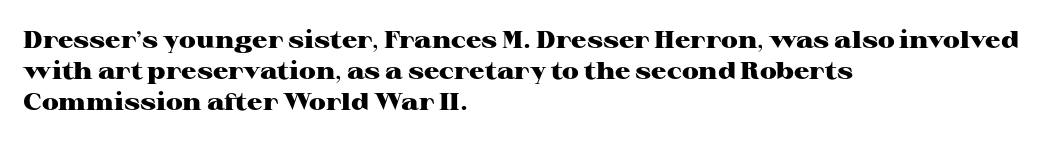
The image shows 24 px bold type, upright; set left-aligned, normal line spacing (1.29x), normal letter spacing, not underlined.
